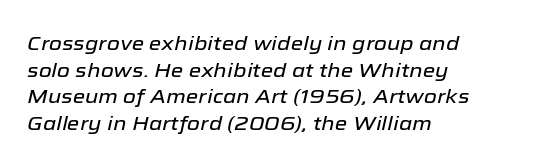
The image shows 20 px text type, italic (leaning right); set left-aligned, normal line spacing (1.33x), normal letter spacing, not underlined.
